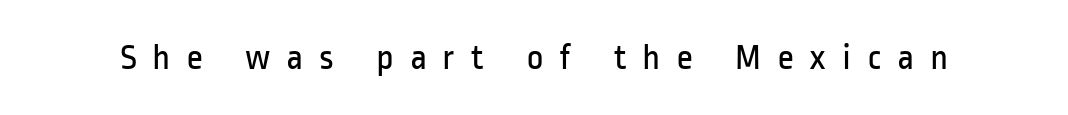
Q: Is the text bold? A: No.
Q: Is the text italic (slanted)? A: No, it is upright.
Q: Is the typeface a serif or a sans-serif typeface? A: Sans-serif.
Q: Is the text underlined? A: No.
Q: Is the spacing between letters normal or unusually wide? A: Unusually wide.
Q: Width (condensed, normal, or wide)? A: Condensed.
Q: Stroke contrast? A: Low.
Q: x-height? A: Medium.
Q: Monospaced? A: No.
